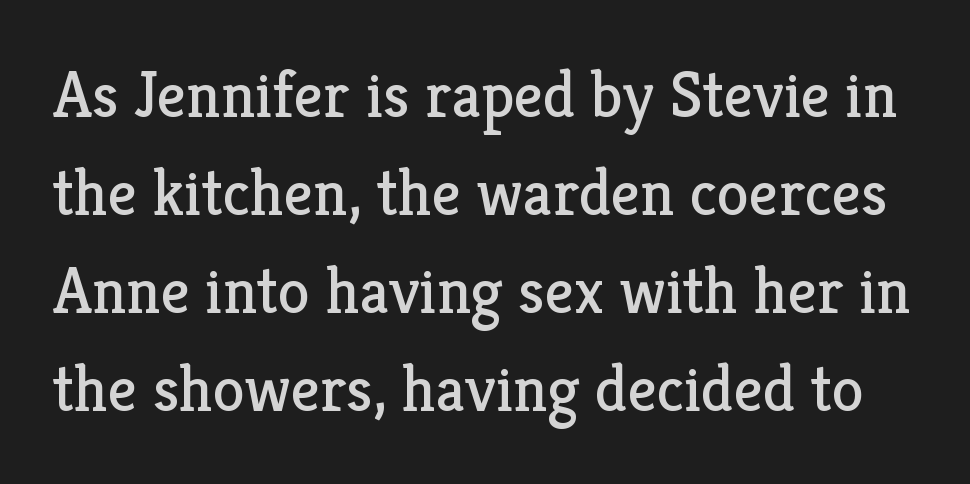
The image shows 65 px regular-weight serif type, upright; set normal line spacing (1.51x), normal letter spacing, not underlined; low stroke contrast and a medium x-height.
